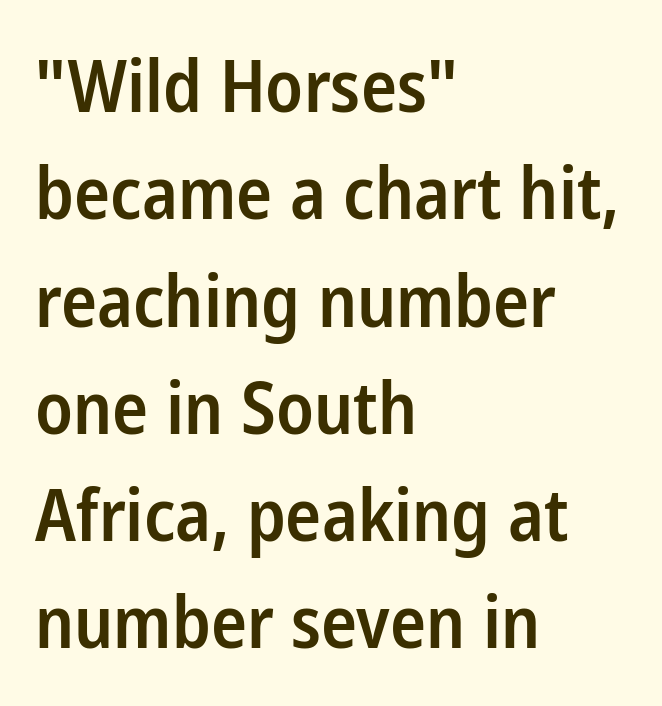
This is the in-between weight designers call semibold or demi. A roman cut, with each character standing at attention. The gap between lines stays unmarked. Typeset ragged right — the left edge is the straight one. There is no visible air inserted between adjacent glyphs. The passage shown is typeset with a sans-serif family.
